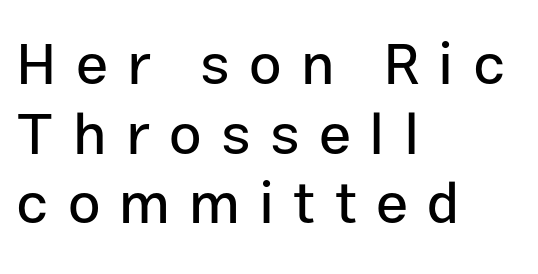
{"serif": "no", "italic": "no", "width": "normal", "stroke_contrast": "low", "x_height": "medium", "monospaced": "no", "underline": "no", "align": "left", "line_spacing_ratio": 1.2, "letter_spacing": "wide", "letter_spacing_em": 0.33, "glyph_px": 58}
